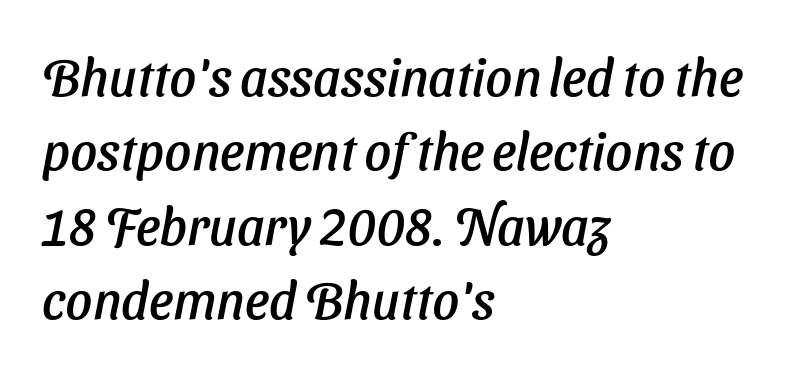
Q: Is the text italic (slanted)? A: Yes, it leans right by about 11 degrees.
Q: Is the text underlined? A: No.
Q: How is the paragraph aligned? A: Left-aligned.
Q: Is the spacing between letters normal or unusually wide? A: Normal.
Q: Is the spacing between lines tight, normal or loose? A: Normal.
Q: Width (condensed, normal, or wide)? A: Normal.
Q: Stroke contrast? A: Low.
Q: x-height? A: Medium.
Q: Monospaced? A: No.
